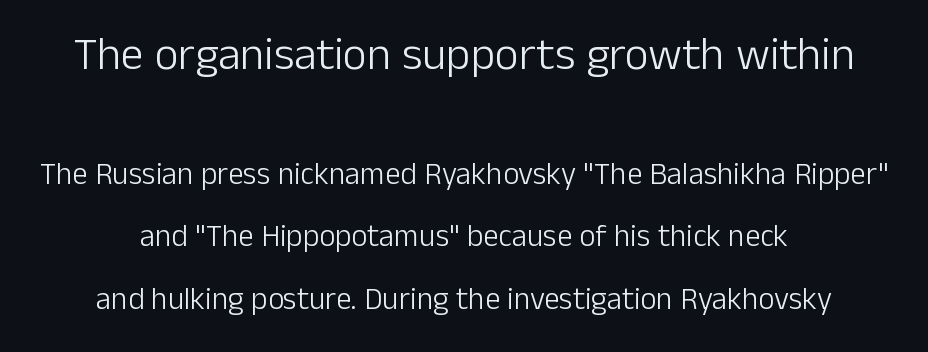
The image shows 46 px light sans-serif type, upright; set centered, loose line spacing (2.02x), normal letter spacing, not underlined; the first (top) block is 1.48x larger; low stroke contrast and a medium x-height.
